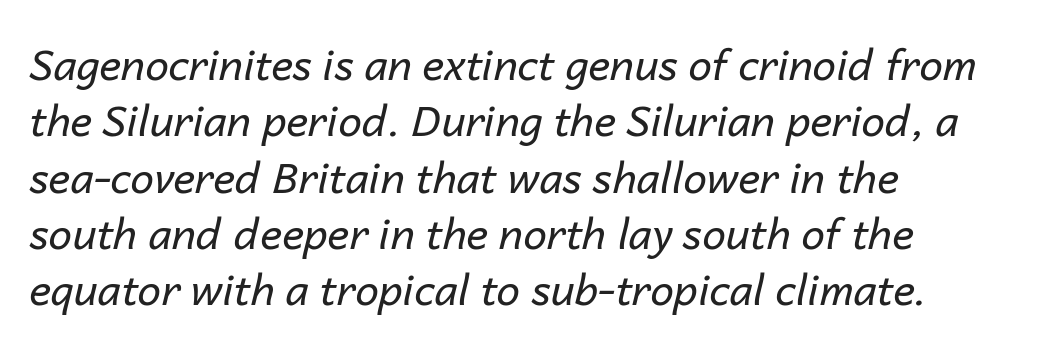
Caption: standard tracking, unaltered. The rows are spaced the way most documents space them. This reads as an unemphasized weight, regular at the heaviest. You can tell it's italic because the verticals aren't actually vertical. The lines are quadded left.
